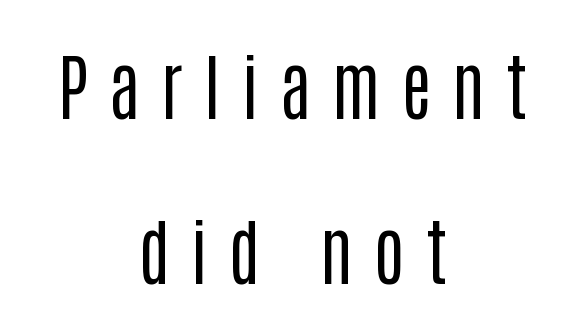
Q: Is the text bold? A: No.
Q: Is the text italic (slanted)? A: No, it is upright.
Q: Is the typeface a serif or a sans-serif typeface? A: Sans-serif.
Q: Is the text underlined? A: No.
Q: How is the paragraph aligned? A: Centered.
Q: Is the spacing between letters normal or unusually wide? A: Unusually wide.
Q: Is the spacing between lines tight, normal or loose? A: Loose.
Q: Width (condensed, normal, or wide)? A: Condensed.
Q: Stroke contrast? A: Low.
Q: x-height? A: Large.
Q: Monospaced? A: No.
